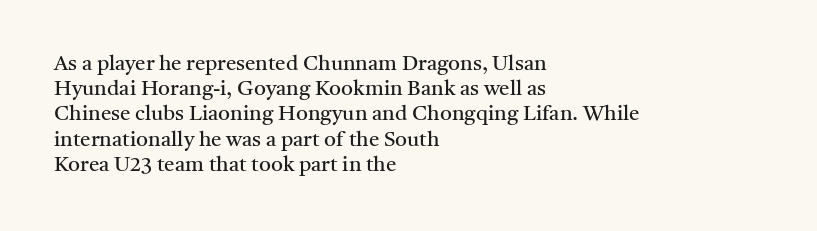
The image shows 21 px text type, upright; set left-aligned, line spacing 1.2x, normal letter spacing, not underlined.
